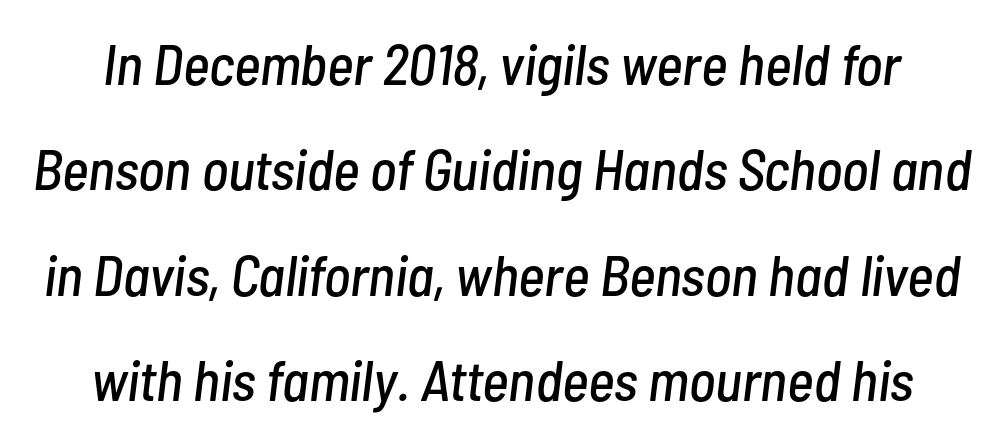
Q: Is the text italic (slanted)? A: Yes, it leans right by about 7 degrees.
Q: Is the text underlined? A: No.
Q: Is the spacing between letters normal or unusually wide? A: Normal.
Q: Width (condensed, normal, or wide)? A: Condensed.
Q: Stroke contrast? A: Low.
Q: x-height? A: Medium.
Q: Monospaced? A: No.
